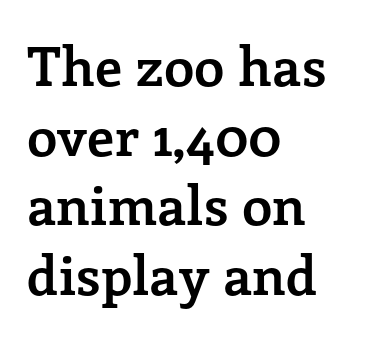
Q: Is the text bold? A: Yes.
Q: Is the text italic (slanted)? A: No, it is upright.
Q: Is the typeface a serif or a sans-serif typeface? A: Serif.
Q: Is the text underlined? A: No.
Q: How is the paragraph aligned? A: Left-aligned.
Q: Is the spacing between letters normal or unusually wide? A: Normal.
Q: Is the spacing between lines tight, normal or loose? A: Normal.
Q: Width (condensed, normal, or wide)? A: Normal.
Q: Stroke contrast? A: Low.
Q: x-height? A: Medium.
Q: Monospaced? A: No.
